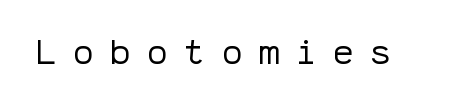
Think standard paragraph weight, or any step lighter than that. The line texture is sparse and dotted thanks to wide tracking. The foot of each line stays bare and open. This sample has the even, mechanical cadence of fixed-width lettering.
